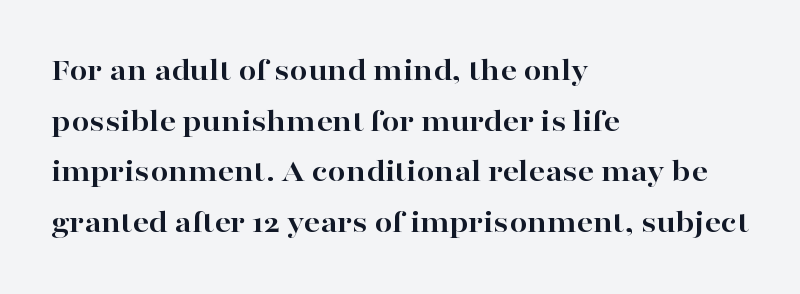
The image shows 32 px bold, wide serif type, upright; set left-aligned, normal line spacing (1.58x), normal letter spacing, not underlined; high stroke contrast and a medium x-height.
